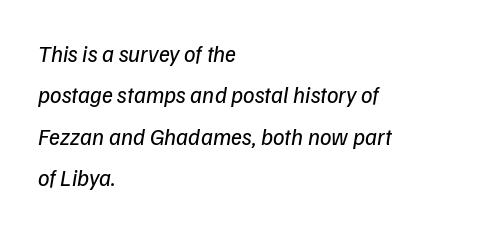
The image shows 23 px text type, italic (leaning right); set left-aligned, line spacing 1.8x, normal letter spacing, not underlined.
